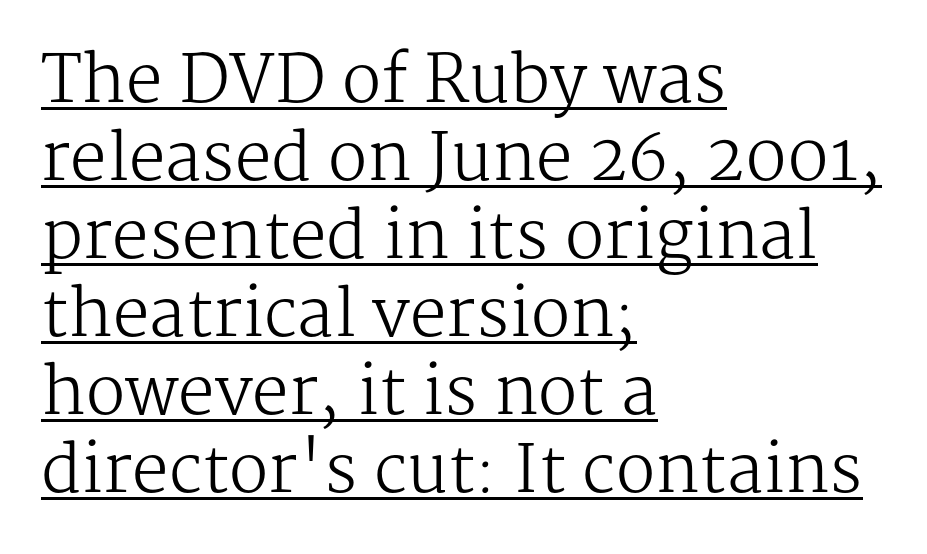
Q: Is the text bold? A: No.
Q: Is the text italic (slanted)? A: No, it is upright.
Q: Is the typeface a serif or a sans-serif typeface? A: Serif.
Q: Is the text underlined? A: Yes.
Q: How is the paragraph aligned? A: Left-aligned.
Q: Is the spacing between letters normal or unusually wide? A: Normal.
Q: Width (condensed, normal, or wide)? A: Normal.
Q: Stroke contrast? A: Medium.
Q: x-height? A: Medium.
Q: Monospaced? A: No.
